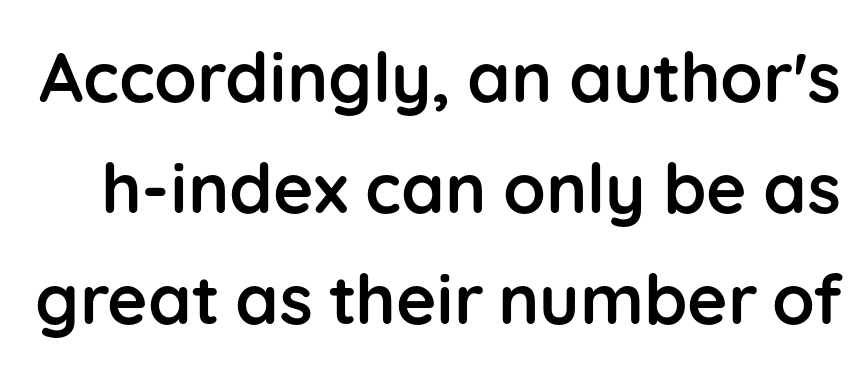
Q: Is the text bold? A: Yes.
Q: Is the text italic (slanted)? A: No, it is upright.
Q: Is the typeface a serif or a sans-serif typeface? A: Sans-serif.
Q: Is the text underlined? A: No.
Q: Is the spacing between letters normal or unusually wide? A: Normal.
Q: Is the spacing between lines tight, normal or loose? A: Normal.
Q: Width (condensed, normal, or wide)? A: Normal.
Q: Stroke contrast? A: Low.
Q: x-height? A: Medium.
Q: Monospaced? A: No.
